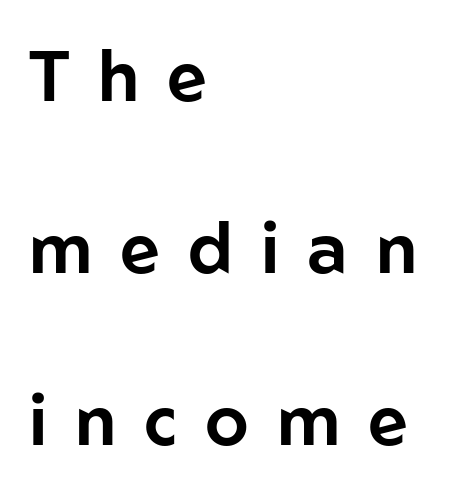
Q: Is the text italic (slanted)? A: No, it is upright.
Q: Is the typeface a serif or a sans-serif typeface? A: Sans-serif.
Q: Is the text underlined? A: No.
Q: How is the paragraph aligned? A: Left-aligned.
Q: Is the spacing between letters normal or unusually wide? A: Unusually wide.
Q: Is the spacing between lines tight, normal or loose? A: Loose.
Q: Width (condensed, normal, or wide)? A: Normal.
Q: Stroke contrast? A: Low.
Q: x-height? A: Medium.
Q: Monospaced? A: No.
